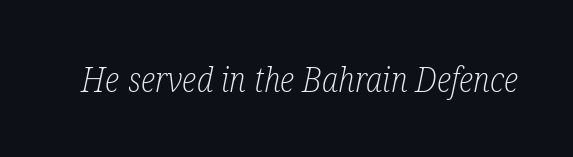
The image shows 34 px light, condensed serif type, italic (leaning right); set normal letter spacing, not underlined; low stroke contrast and a medium x-height.
